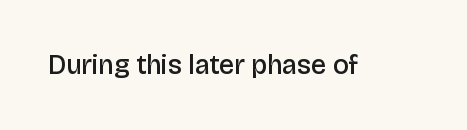
Q: Is the text bold? A: Semi-bold.
Q: Is the text italic (slanted)? A: No, it is upright.
Q: Is the text underlined? A: No.
Q: Is the spacing between letters normal or unusually wide? A: Normal.
